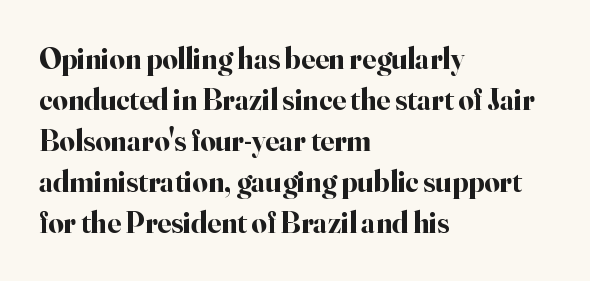
Underlining? Definitely not there. The strokes are fattened all the way to bold. Upright lettering throughout. Horizontal bands of white between lines are of average thickness. The face used here is proportionally spaced, like ordinary book or web type. The designer went with a serif here, giving each stem small feet.
